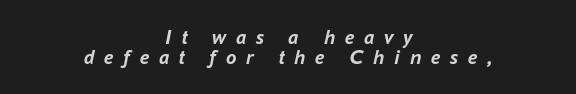
These lines are centered, leaving both edges ragged. Caption: expanded tracking, letters set apart. Successive baselines arrive quickly, one right under another. Rule under the text: the space is simply empty. This sample uses an oblique cut, with every glyph tilted off the vertical.
